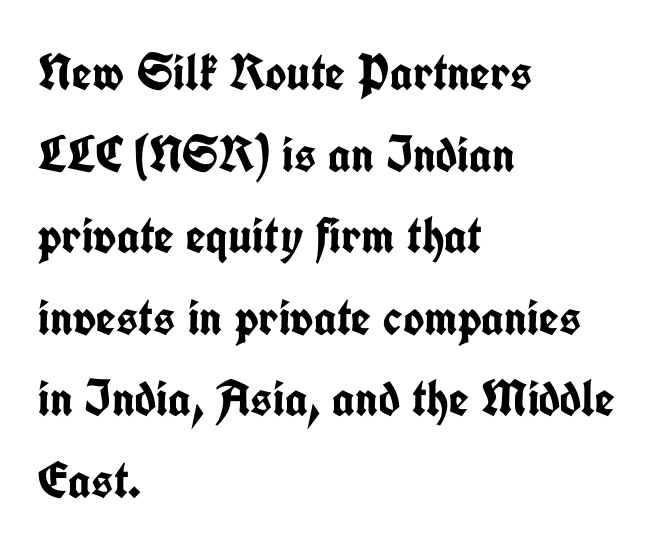
A clean baseline with only descenders dipping below it. Between one letter and the next there's only the usual sliver of space. Think of a printed novel: that variable character pitch is what you see here. Summary of weight: heavy, a full bold.
